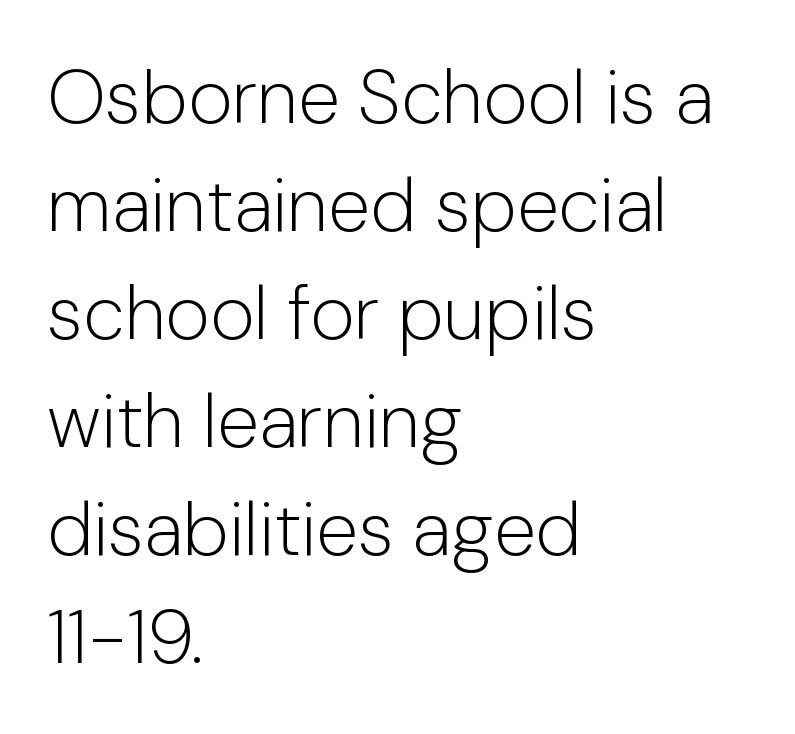
{"serif": "no", "italic": "no", "bold": "no", "weight": "light", "width": "normal", "stroke_contrast": "low", "x_height": "medium", "monospaced": "no", "underline": "no", "align": "left", "line_spacing": "normal", "line_spacing_ratio": 1.42, "letter_spacing": "normal", "letter_spacing_em": 0.0, "glyph_px": 76}
